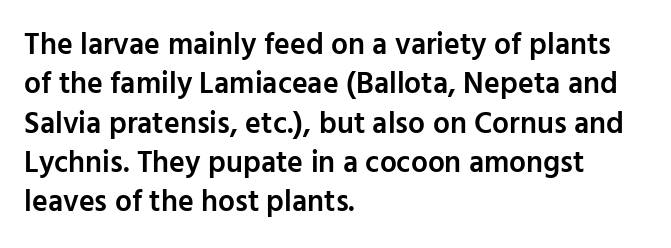
Q: Is the text bold? A: Semi-bold.
Q: Is the text italic (slanted)? A: No, it is upright.
Q: Is the typeface a serif or a sans-serif typeface? A: Sans-serif.
Q: Is the text underlined? A: No.
Q: How is the paragraph aligned? A: Left-aligned.
Q: Is the spacing between letters normal or unusually wide? A: Normal.
Q: Is the spacing between lines tight, normal or loose? A: Normal.
Q: Width (condensed, normal, or wide)? A: Normal.
Q: Stroke contrast? A: Low.
Q: x-height? A: Medium.
Q: Monospaced? A: No.
